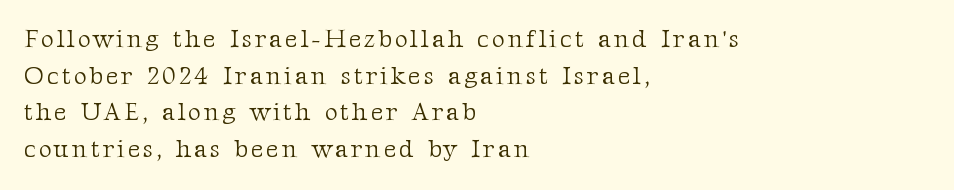
The image shows 25 px text type, upright; set left-aligned, normal line spacing (1.47x), not underlined.
